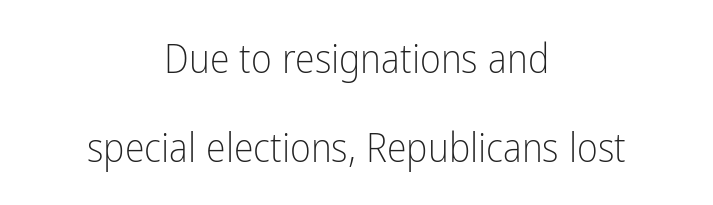
Short note: letters normally spaced. Style check: upright. Rows of type keep a wide berth in the vertical direction. Glance below the letters and you will spot only blank space. Is this a fixed-width face? No — the glyphs have proportional, varying widths.
